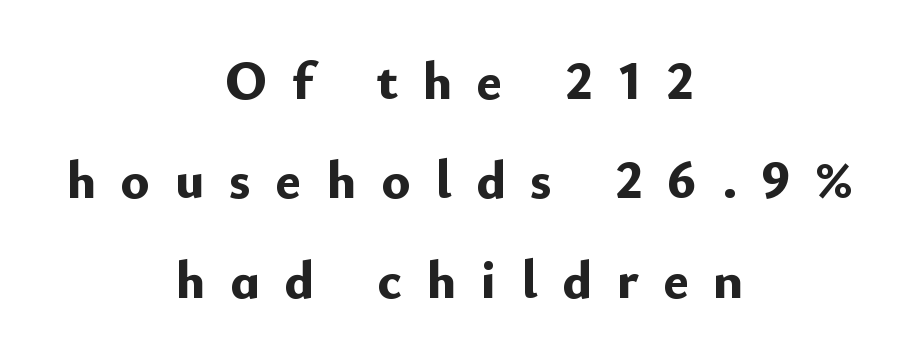
The image shows 54 px bold sans-serif type, upright; set centered, line spacing 1.84x, unusually wide letter spacing (+0.46 em), not underlined; low stroke contrast and a small x-height.
